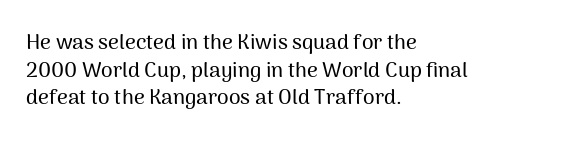
Q: Is the text italic (slanted)? A: No, it is upright.
Q: Is the text underlined? A: No.
Q: How is the paragraph aligned? A: Left-aligned.
Q: Is the spacing between letters normal or unusually wide? A: Normal.
Q: Is the spacing between lines tight, normal or loose? A: Normal.
